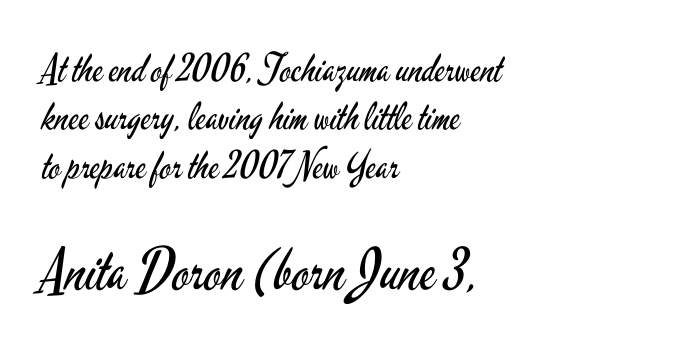
Q: Is the text bold? A: No.
Q: Is the text italic (slanted)? A: Yes.
Q: Is the typeface a serif or a sans-serif typeface? A: Sans-serif.
Q: Is the text underlined? A: No.
Q: How is the paragraph aligned? A: Left-aligned.
Q: Is the spacing between letters normal or unusually wide? A: Normal.
Q: Is the spacing between lines tight, normal or loose? A: Normal.
Q: Which block of text is set in a larger size, the first (top) or the second (bottom)? A: The second (bottom) one.
Q: Width (condensed, normal, or wide)? A: Condensed.
Q: Stroke contrast? A: Low.
Q: x-height? A: Small.
Q: Monospaced? A: No.
